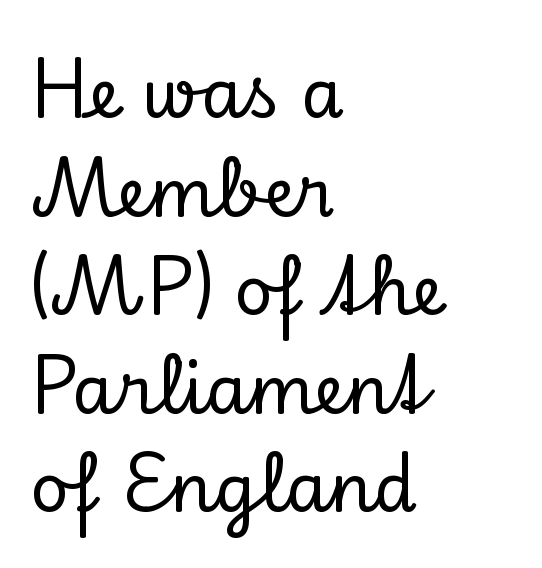
Q: Is the text italic (slanted)? A: No, it is upright.
Q: Is the text underlined? A: No.
Q: How is the paragraph aligned? A: Left-aligned.
Q: Is the spacing between letters normal or unusually wide? A: Normal.
Q: Is the spacing between lines tight, normal or loose? A: Normal.
Q: Width (condensed, normal, or wide)? A: Normal.
Q: Stroke contrast? A: Low.
Q: x-height? A: Small.
Q: Monospaced? A: No.
